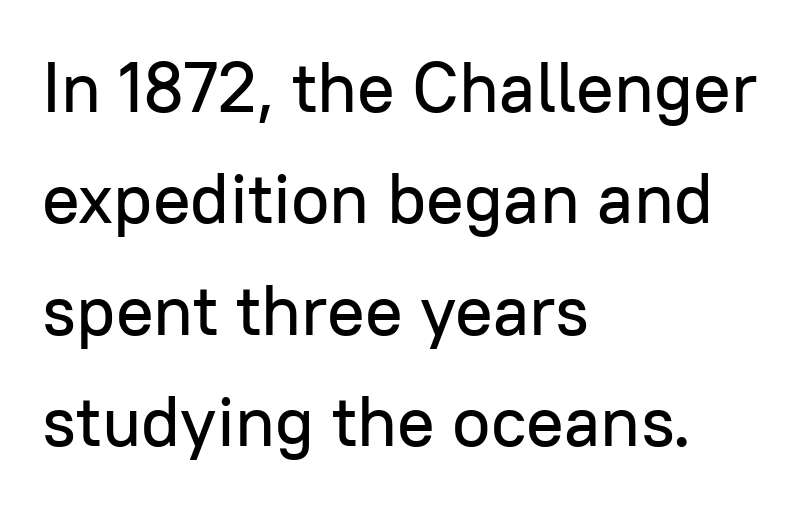
Q: Is the text italic (slanted)? A: No, it is upright.
Q: Is the typeface a serif or a sans-serif typeface? A: Sans-serif.
Q: Is the text underlined? A: No.
Q: How is the paragraph aligned? A: Left-aligned.
Q: Is the spacing between letters normal or unusually wide? A: Normal.
Q: Is the spacing between lines tight, normal or loose? A: Normal.
Q: Width (condensed, normal, or wide)? A: Normal.
Q: Stroke contrast? A: Low.
Q: x-height? A: Medium.
Q: Monospaced? A: No.
